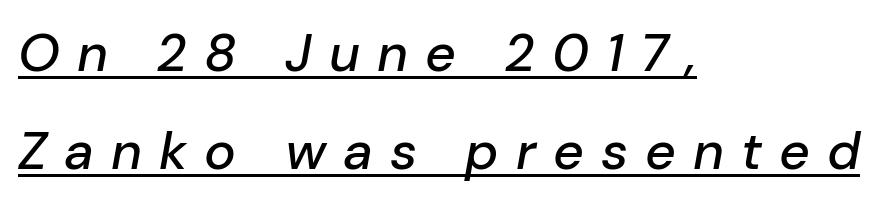
{"italic": "yes", "lean": "right", "slant_degrees": 10, "width": "normal", "stroke_contrast": "low", "x_height": "medium", "monospaced": "no", "underline": "yes", "align": "left", "line_spacing_ratio": 1.85, "letter_spacing": "wide", "letter_spacing_em": 0.32, "glyph_px": 53}
